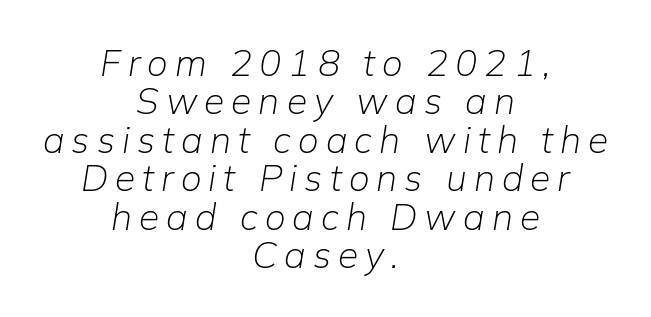
Do the characters align in a grid? No, the font is proportional. A student would call this center alignment; a typographer would say set centered. Vertical stems look standard width or narrower in stroke. Notice how the stems are inclined rather than vertical — that's the hallmark of italics. Whoever set this chose condensed vertical rhythm over breathing room.
